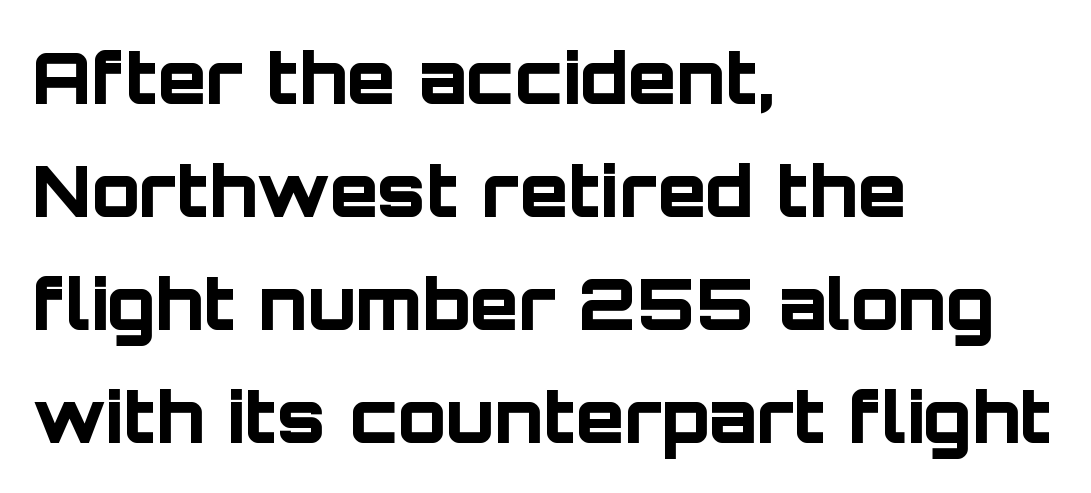
Q: Is the text bold? A: Yes.
Q: Is the text italic (slanted)? A: No, it is upright.
Q: Is the typeface a serif or a sans-serif typeface? A: Sans-serif.
Q: Is the text underlined? A: No.
Q: How is the paragraph aligned? A: Left-aligned.
Q: Is the spacing between letters normal or unusually wide? A: Normal.
Q: Is the spacing between lines tight, normal or loose? A: Normal.
Q: Width (condensed, normal, or wide)? A: Normal.
Q: Stroke contrast? A: Low.
Q: x-height? A: Large.
Q: Monospaced? A: No.
